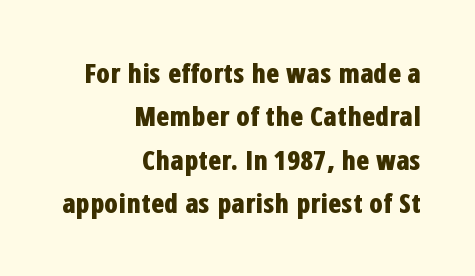
The image shows 27 px bold type, upright; set right-aligned, normal line spacing (1.61x), normal letter spacing, not underlined.
